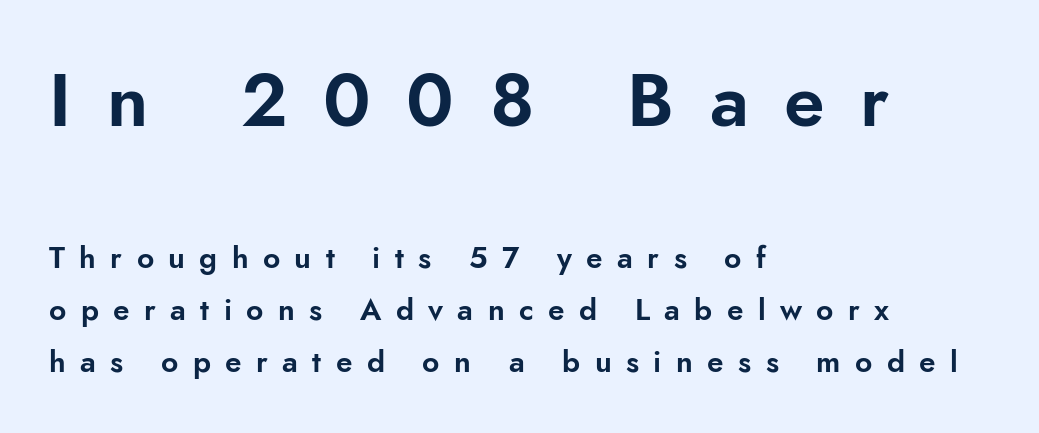
Q: Is the text italic (slanted)? A: No, it is upright.
Q: Is the typeface a serif or a sans-serif typeface? A: Sans-serif.
Q: Is the text underlined? A: No.
Q: How is the paragraph aligned? A: Left-aligned.
Q: Is the spacing between letters normal or unusually wide? A: Unusually wide.
Q: Which block of text is set in a larger size, the first (top) or the second (bottom)? A: The first (top) one.
Q: Width (condensed, normal, or wide)? A: Normal.
Q: Stroke contrast? A: Low.
Q: x-height? A: Small.
Q: Monospaced? A: No.
